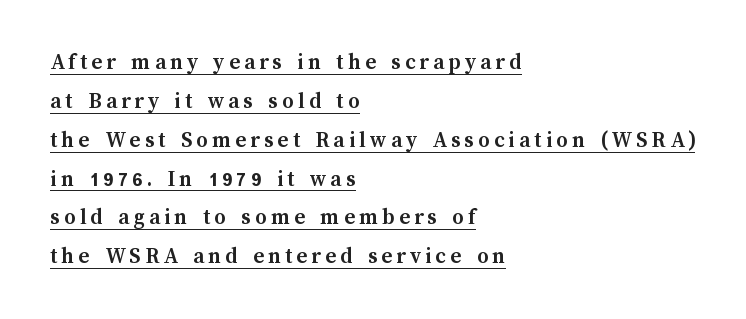
The rows are spaced the way most documents space them. In designer terms, the underline attribute is active on this setting. The rendering uses a bold face; every stroke is thick and dark. Designer's note — italics off, roman on. Short and long lines alike share a common starting point at left.
